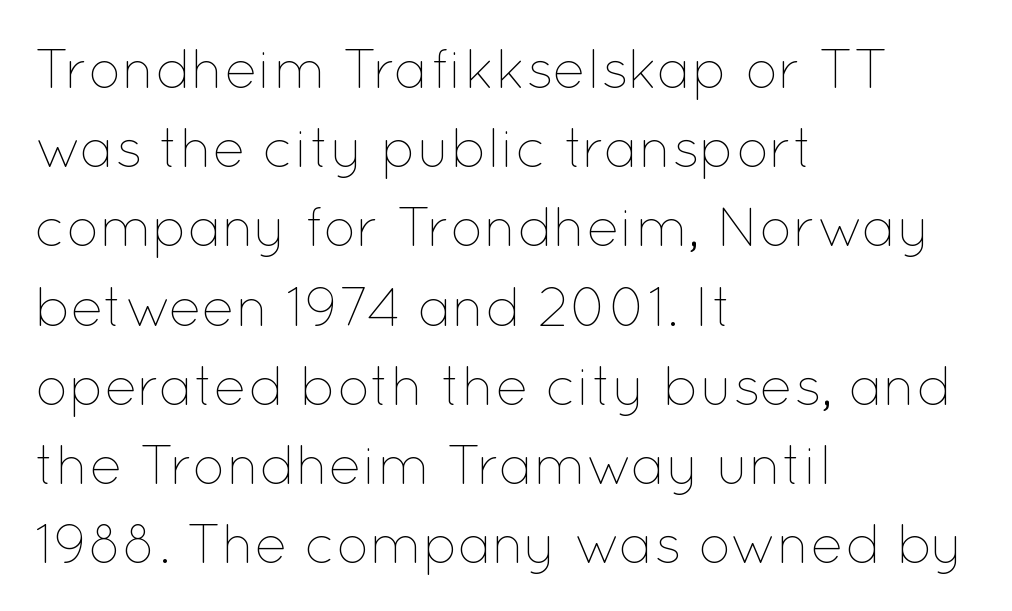
{"italic": "no", "bold": "no", "weight": "thin", "width": "normal", "stroke_contrast": "low", "x_height": "medium", "monospaced": "no", "underline": "no", "align": "left", "line_spacing": "normal", "line_spacing_ratio": 1.44, "letter_spacing": "normal", "letter_spacing_em": 0.0, "glyph_px": 55}
